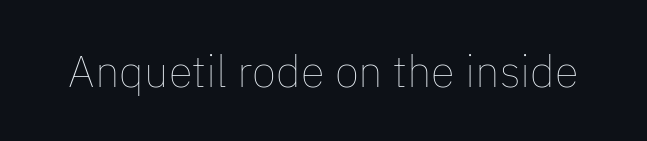
The image shows 44 px thin type, upright; set normal letter spacing, not underlined; low stroke contrast and a medium x-height.
